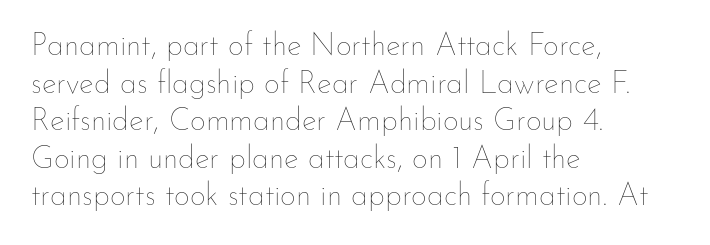
Character widths vary here, with narrow letters taking less room than wide ones. These lines were composed using upright roman letters. Unmarked baselines from the first word to the last. Every row of glyphs begins at an identical x-position on the left. Think standard paragraph weight, or any step lighter than that. These lines keep a tight, regular rhythm from letter to letter.
